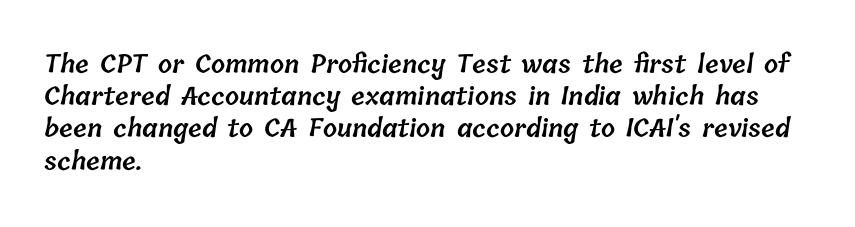
{"bold": "semi", "underline": "no", "align": "left", "line_spacing": "normal", "line_spacing_ratio": 1.29, "letter_spacing": "normal", "letter_spacing_em": 0.0, "glyph_px": 25}
